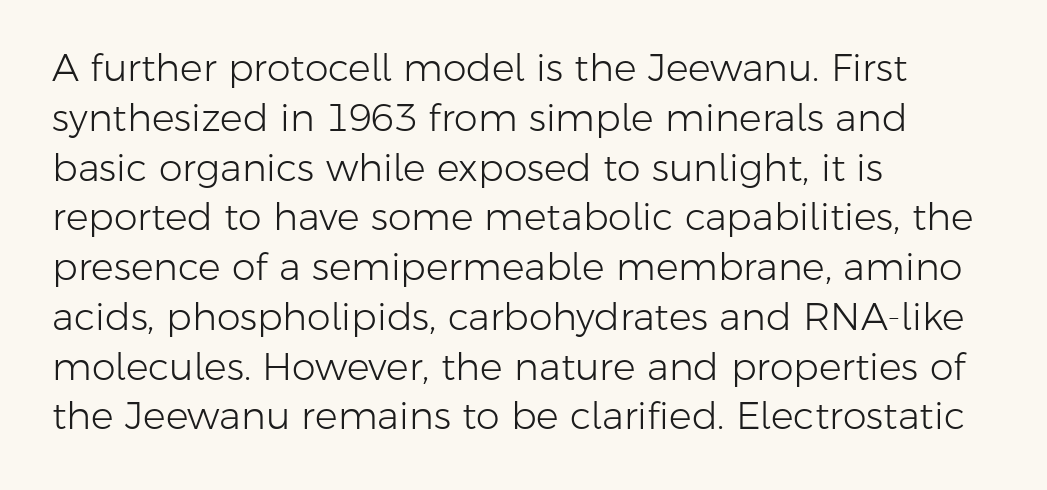
Q: Is the text bold? A: No.
Q: Is the text italic (slanted)? A: No, it is upright.
Q: Is the typeface a serif or a sans-serif typeface? A: Sans-serif.
Q: Is the text underlined? A: No.
Q: How is the paragraph aligned? A: Left-aligned.
Q: Is the spacing between letters normal or unusually wide? A: Normal.
Q: Is the spacing between lines tight, normal or loose? A: Normal.
Q: Width (condensed, normal, or wide)? A: Normal.
Q: Stroke contrast? A: Low.
Q: x-height? A: Medium.
Q: Monospaced? A: No.
